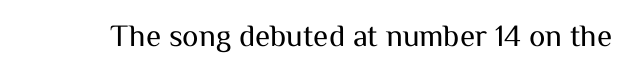
The glyphs in this specimen are sans serif. The passage shown is typed in a proportional face where columns would drift. A clean baseline with only descenders dipping below it. A light-to-regular cut is what we see here.
